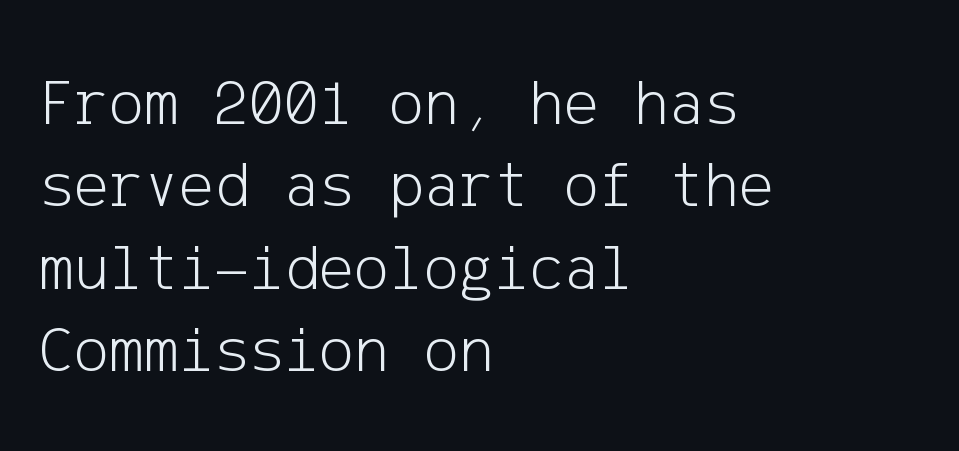
{"serif": "no", "italic": "no", "bold": "no", "weight": "light", "width": "normal", "stroke_contrast": "low", "x_height": "medium", "underline": "no", "align": "left", "line_spacing": "normal", "line_spacing_ratio": 1.25, "letter_spacing": "normal", "letter_spacing_em": 0.0, "glyph_px": 66}
